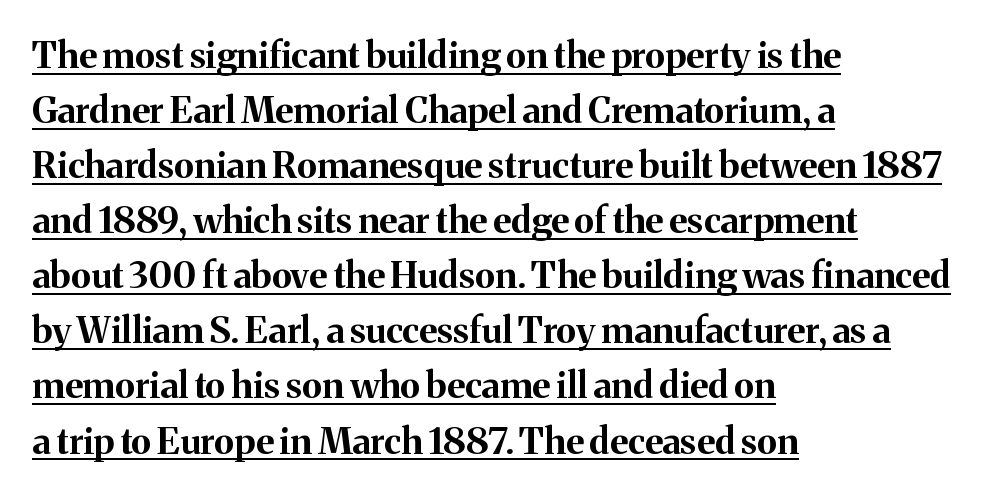
{"serif": "yes", "italic": "no", "bold": "yes", "weight": "bold", "width": "normal", "stroke_contrast": "medium", "x_height": "medium", "monospaced": "no", "underline": "yes", "align": "left", "line_spacing": "normal", "line_spacing_ratio": 1.53, "letter_spacing": "normal", "letter_spacing_em": 0.0, "glyph_px": 36}
